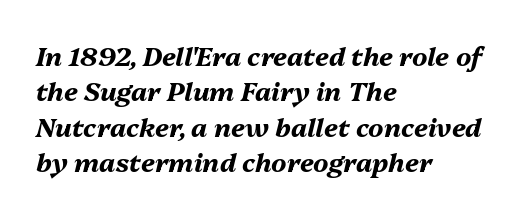
The image shows 26 px bold type, italic (leaning right); set left-aligned, normal line spacing (1.36x), normal letter spacing, not underlined.
